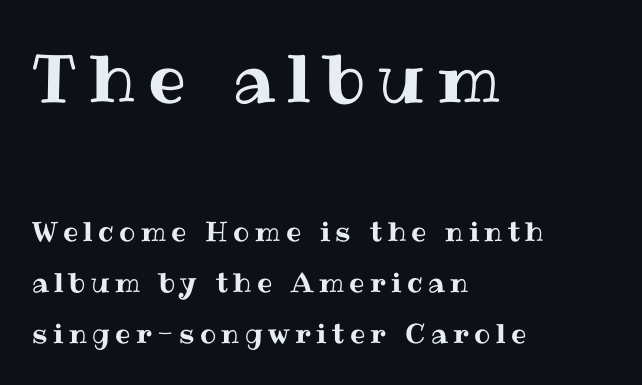
Q: Is the text italic (slanted)? A: No, it is upright.
Q: Is the text underlined? A: No.
Q: How is the paragraph aligned? A: Left-aligned.
Q: Is the spacing between letters normal or unusually wide? A: Unusually wide.
Q: Which block of text is set in a larger size, the first (top) or the second (bottom)? A: The first (top) one.
Q: Width (condensed, normal, or wide)? A: Normal.
Q: Stroke contrast? A: Medium.
Q: x-height? A: Medium.
Q: Monospaced? A: No.
